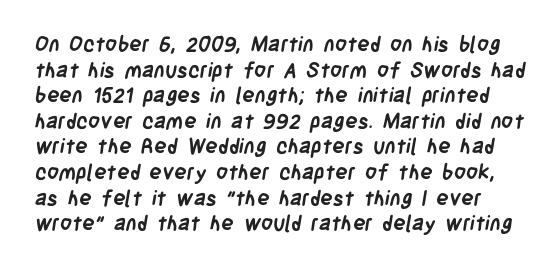
{"bold": "yes", "underline": "no", "line_spacing_ratio": 1.22, "letter_spacing": "normal", "letter_spacing_em": 0.0, "glyph_px": 21}
